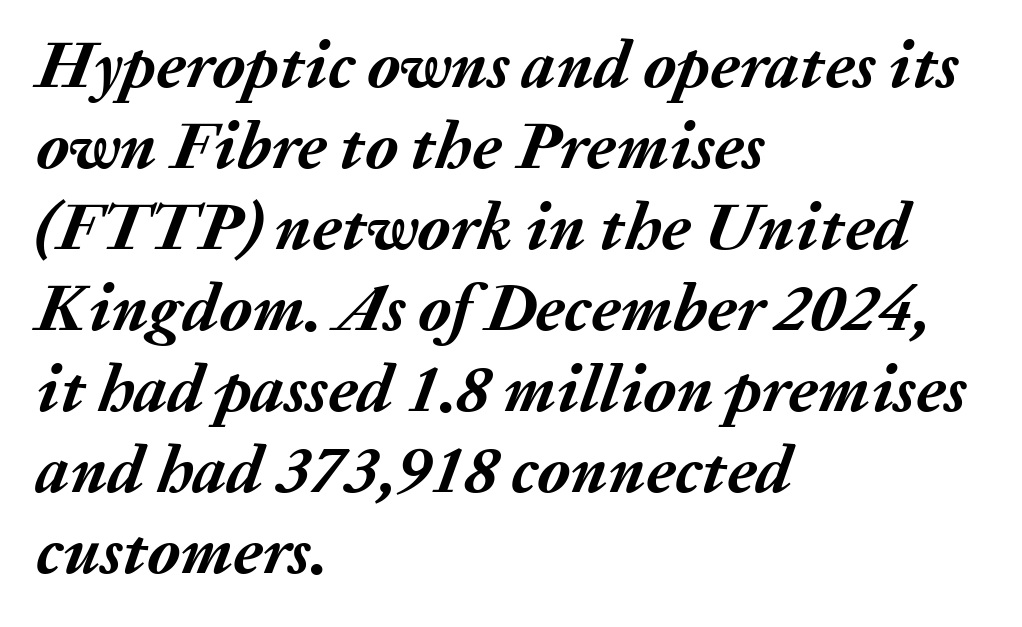
Q: Is the text bold? A: Yes.
Q: Is the text italic (slanted)? A: Yes, it leans right by about 20 degrees.
Q: Is the text underlined? A: No.
Q: How is the paragraph aligned? A: Left-aligned.
Q: Is the spacing between letters normal or unusually wide? A: Normal.
Q: Width (condensed, normal, or wide)? A: Normal.
Q: Stroke contrast? A: Medium.
Q: x-height? A: Medium.
Q: Monospaced? A: No.
